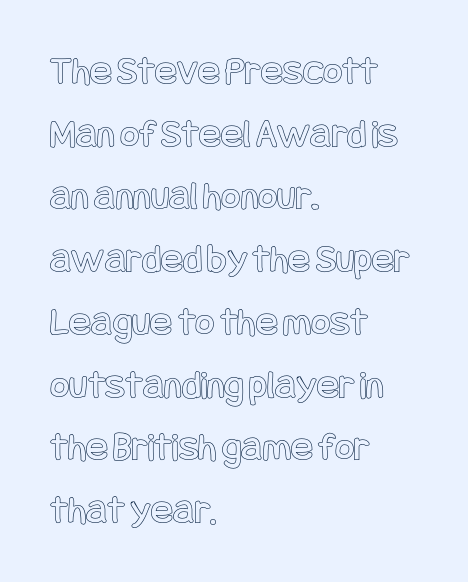
Q: Is the text italic (slanted)? A: No, it is upright.
Q: Is the text underlined? A: No.
Q: How is the paragraph aligned? A: Left-aligned.
Q: Is the spacing between letters normal or unusually wide? A: Normal.
Q: Is the spacing between lines tight, normal or loose? A: Normal.
Q: Width (condensed, normal, or wide)? A: Condensed.
Q: x-height? A: Large.
